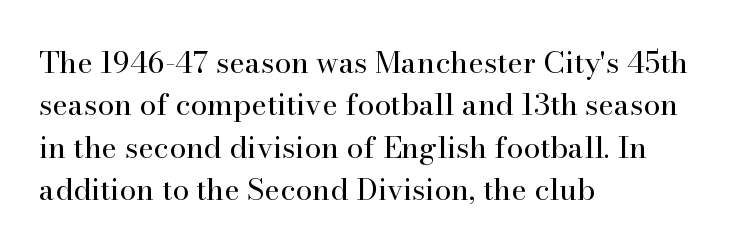
The area under the type is left untouched. Counters stay open thanks to moderate or lighter strokes. In terms of posture, this sample is upright. Typeset ragged right — the left edge is the straight one.
